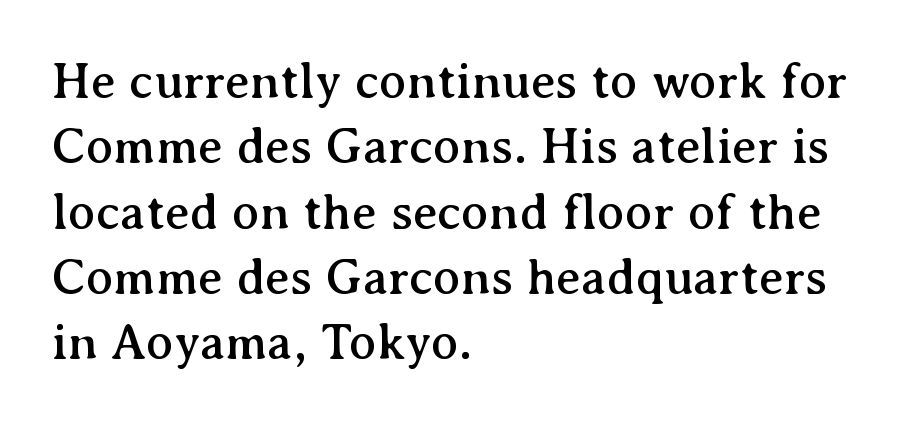
Beneath every word, the page is bare. Posture: upright roman. The face used here is proportionally spaced, like ordinary book or web type. The tracking reads as untouched default to a designer's eye. Interline gaps are of average width in this sample.
